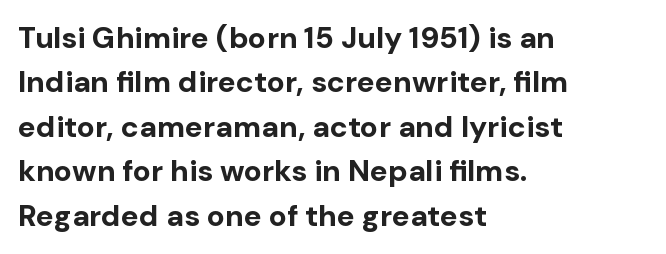
Look at the bottom of the vertical strokes: they stop flat, with no serifs. Honestly, the row spacing looks completely unremarkable. These lines were composed using upright roman letters. Do the characters align in a grid? No, the font is proportional. Does the weight exceed regular? Yes, all the way to bold. The lines in this sample share a left origin and differ only in where they stop.
